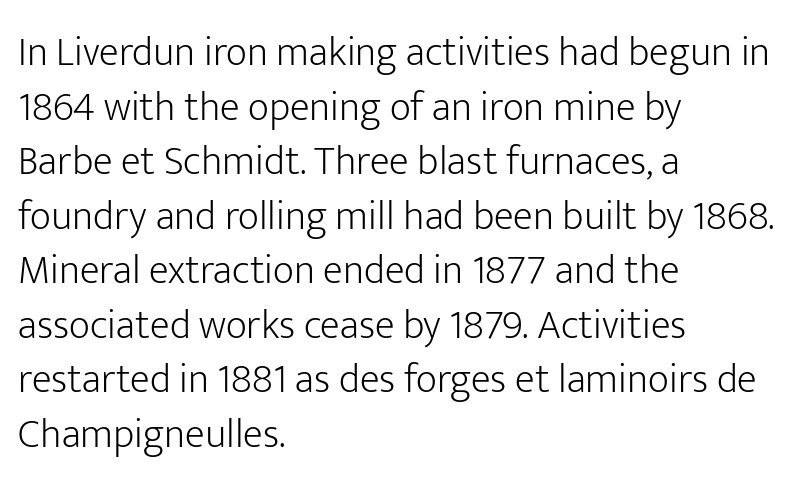
Q: Is the text bold? A: No.
Q: Is the text italic (slanted)? A: No, it is upright.
Q: Is the typeface a serif or a sans-serif typeface? A: Sans-serif.
Q: Is the text underlined? A: No.
Q: How is the paragraph aligned? A: Left-aligned.
Q: Is the spacing between letters normal or unusually wide? A: Normal.
Q: Is the spacing between lines tight, normal or loose? A: Normal.
Q: Width (condensed, normal, or wide)? A: Normal.
Q: Stroke contrast? A: Low.
Q: x-height? A: Medium.
Q: Monospaced? A: No.
